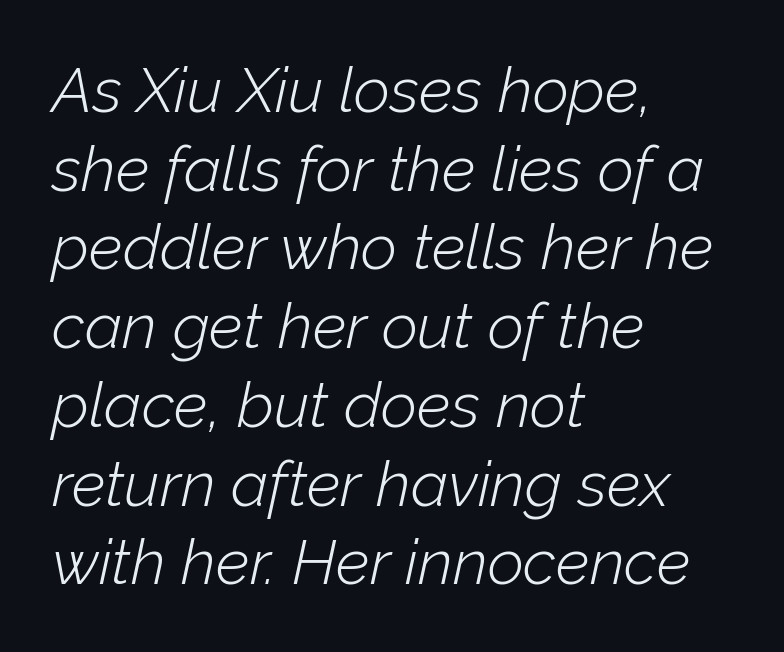
The image shows 63 px light type, italic (leaning right); set left-aligned, normal line spacing (1.25x), normal letter spacing, not underlined; low stroke contrast and a medium x-height.
